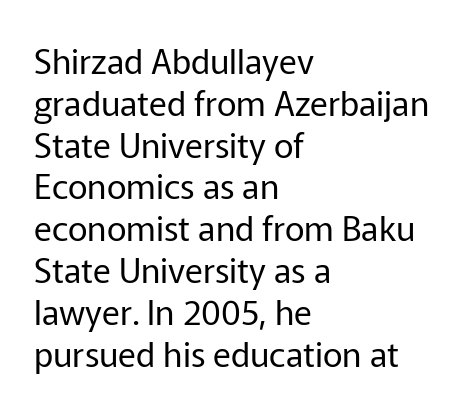
{"serif": "no", "italic": "no", "bold": "no", "weight": "regular", "width": "normal", "stroke_contrast": "low", "x_height": "medium", "monospaced": "no", "underline": "no", "align": "left", "line_spacing_ratio": 1.23, "letter_spacing": "normal", "letter_spacing_em": 0.0, "glyph_px": 34}
